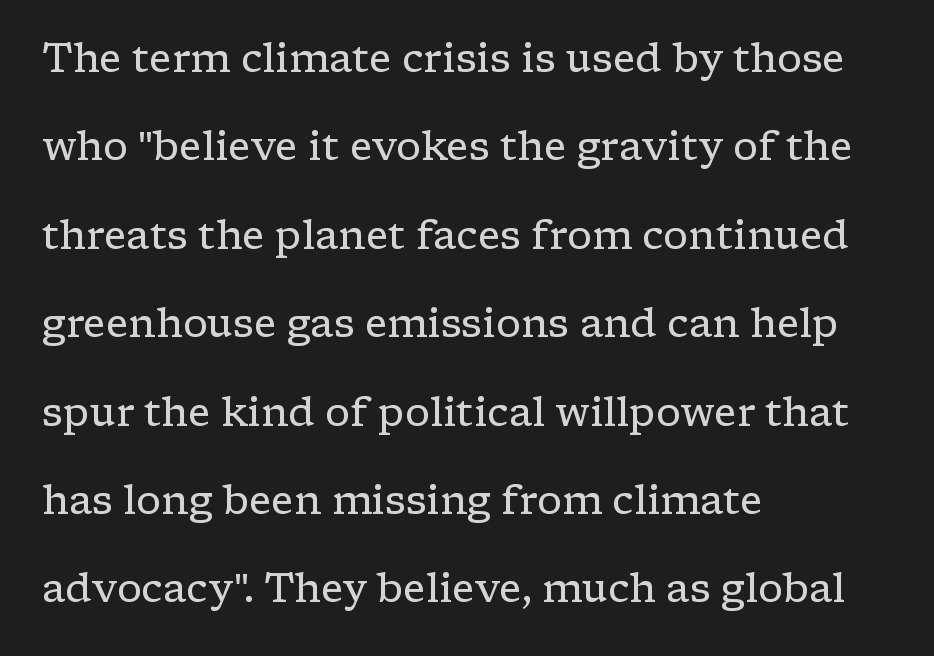
The image shows 40 px regular-weight, wide serif type, upright; set left-aligned, loose line spacing (2.21x), normal letter spacing, not underlined; low stroke contrast and a medium x-height.
